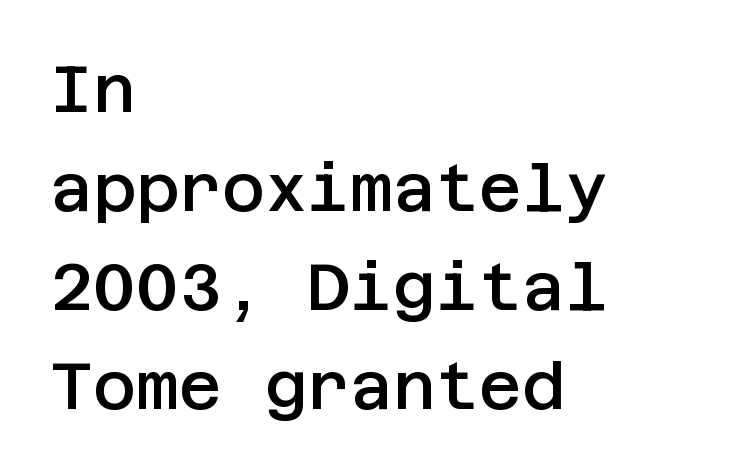
The image shows 66 px semibold sans-serif type, upright; set left-aligned, normal line spacing (1.5x), normal letter spacing, not underlined; low stroke contrast and a large x-height.
